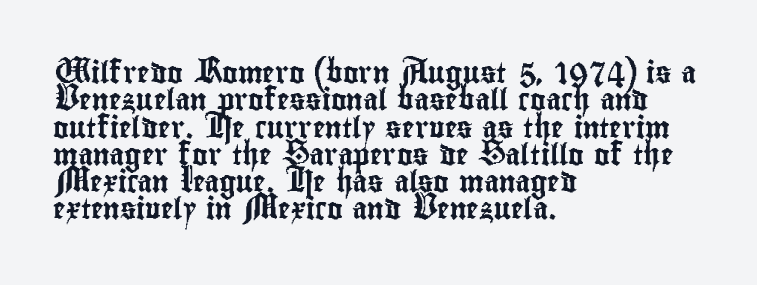
Q: Is the text italic (slanted)? A: No, it is upright.
Q: Is the text underlined? A: No.
Q: How is the paragraph aligned? A: Left-aligned.
Q: Is the spacing between letters normal or unusually wide? A: Normal.
Q: Is the spacing between lines tight, normal or loose? A: Normal.
